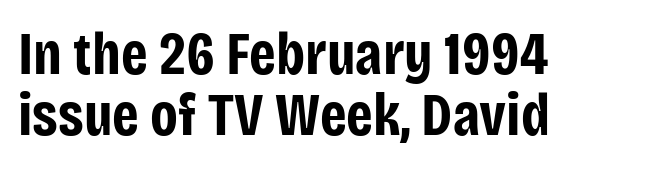
The image shows 60 px bold, condensed sans-serif type, upright; set left-aligned, tight line spacing (1.01x), normal letter spacing, not underlined; low stroke contrast and a large x-height.
